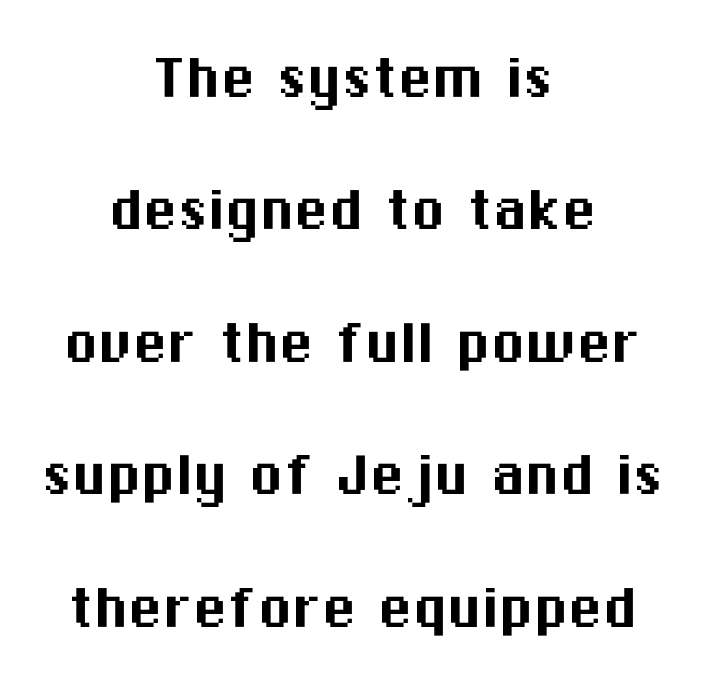
{"serif": "no", "italic": "no", "width": "normal", "stroke_contrast": "medium", "x_height": "medium", "monospaced": "no", "underline": "no", "align": "center", "line_spacing": "loose", "line_spacing_ratio": 1.92, "letter_spacing": "normal", "letter_spacing_em": 0.0, "glyph_px": 69}
